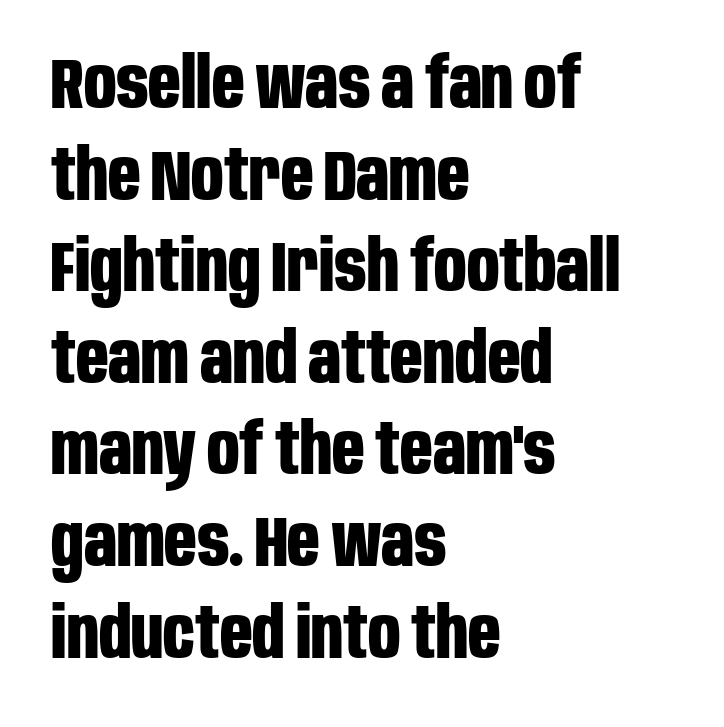
{"serif": "no", "italic": "no", "bold": "yes", "weight": "bold", "width": "condensed", "stroke_contrast": "low", "x_height": "large", "monospaced": "no", "underline": "no", "align": "left", "line_spacing": "normal", "line_spacing_ratio": 1.29, "letter_spacing": "normal", "letter_spacing_em": 0.0, "glyph_px": 71}
